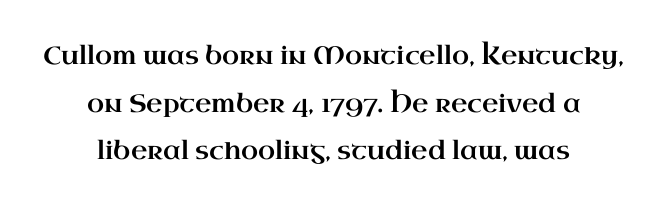
The image shows 25 px text type, upright; set centered, loose line spacing (1.91x), normal letter spacing, not underlined.
